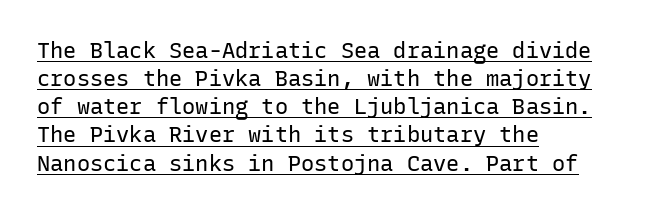
{"italic": "no", "bold": "no", "underline": "yes", "align": "left", "line_spacing": "normal", "line_spacing_ratio": 1.28, "letter_spacing": "normal", "letter_spacing_em": 0.0, "glyph_px": 22}
